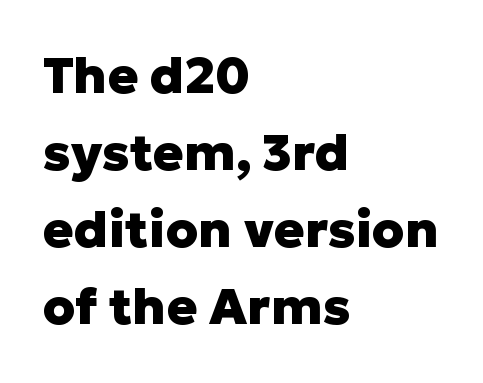
{"serif": "no", "italic": "no", "bold": "yes", "weight": "heavy", "width": "normal", "stroke_contrast": "low", "x_height": "medium", "monospaced": "no", "underline": "no", "align": "left", "line_spacing": "normal", "line_spacing_ratio": 1.51, "letter_spacing": "normal", "letter_spacing_em": 0.0, "glyph_px": 51}
